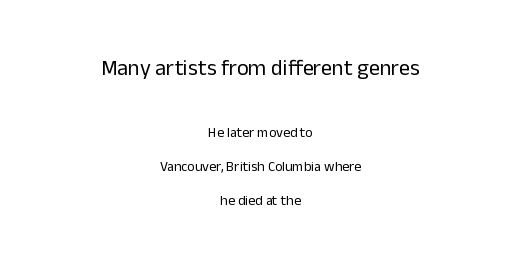
Q: Is the text bold? A: No.
Q: Is the text italic (slanted)? A: No, it is upright.
Q: Is the text underlined? A: No.
Q: How is the paragraph aligned? A: Centered.
Q: Is the spacing between letters normal or unusually wide? A: Normal.
Q: Is the spacing between lines tight, normal or loose? A: Loose.
Q: Which block of text is set in a larger size, the first (top) or the second (bottom)? A: The first (top) one.
